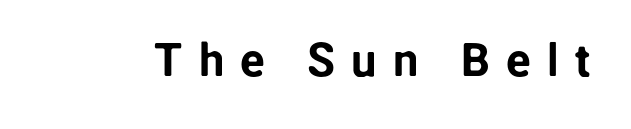
{"serif": "no", "italic": "no", "width": "normal", "stroke_contrast": "low", "x_height": "medium", "monospaced": "no", "underline": "no", "letter_spacing": "wide", "letter_spacing_em": 0.34, "glyph_px": 46}
